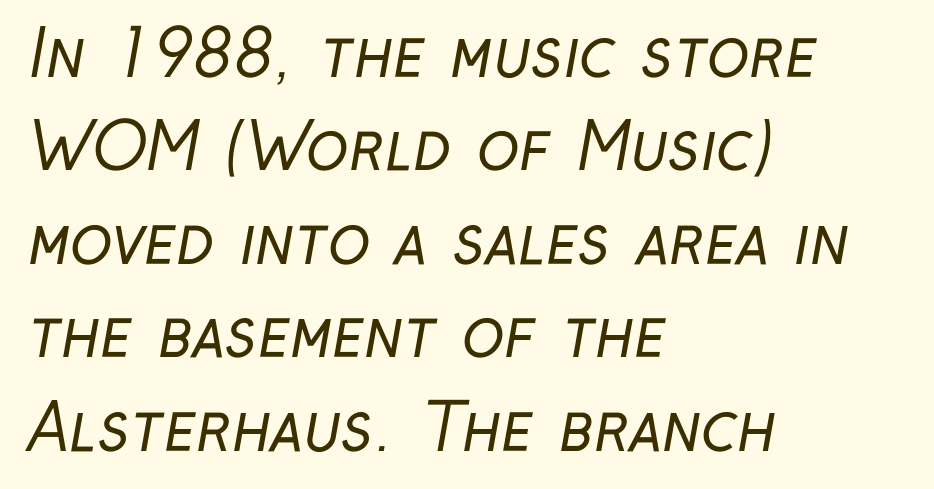
These lines are rendered in a variable-pitch font. The lines sit at an ordinary, default distance from one another. Default kerning and tracking; the words read as compact shapes. Classification — sans serif. In CSS terms this would be text-align: left. This reads as an unemphasized weight, regular at the heaviest.
